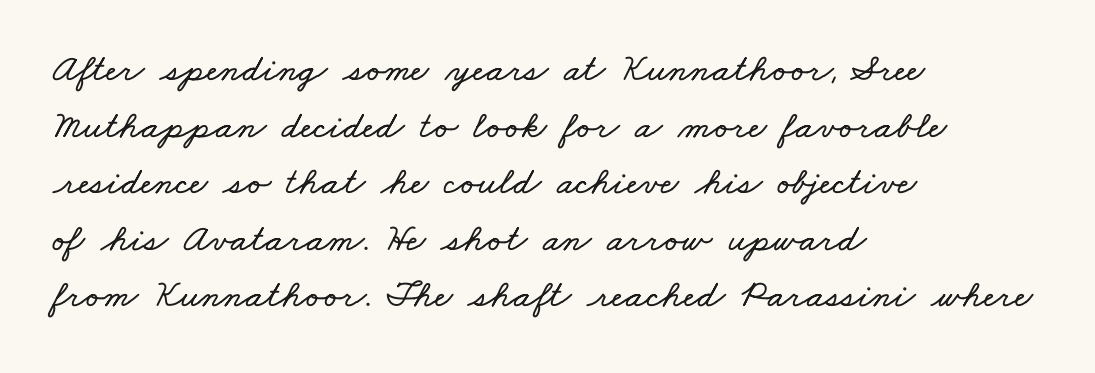
Line spacing here is normal. Is the letter spacing exaggerated? No — it looks like the ordinary default. The words here are not underlined. Do the characters align in a grid? No, the font is proportional.
